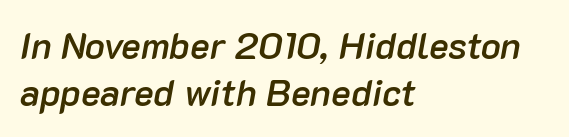
The lines sit at an ordinary, default distance from one another. Rule under the text: the space is simply empty. This sample is left-justified, so line endings fall wherever the words run out. These lines were composed using italics. Does extra space separate the letters? No, they use regular spacing.
